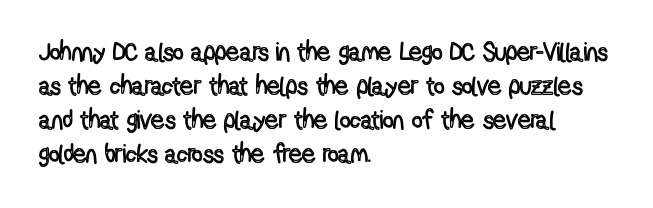
{"italic": "no", "underline": "no", "align": "left", "line_spacing": "normal", "line_spacing_ratio": 1.31, "letter_spacing": "normal", "letter_spacing_em": 0.0, "glyph_px": 26}
